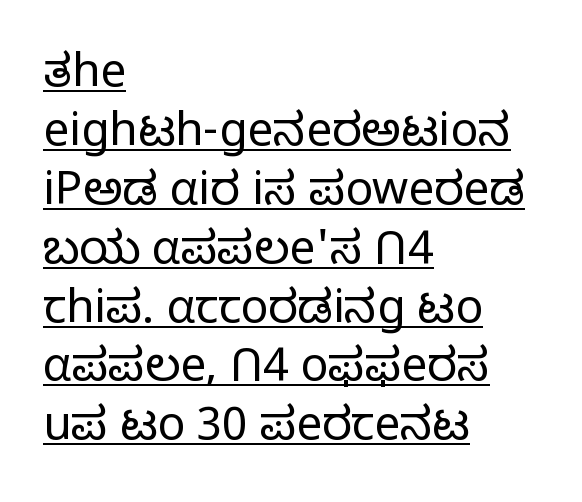
The leading is moderate, giving the passage an even texture. A student would call this left alignment; a typographer would say flush left, rag right. You can tell from the bare stems that sans-serif type was used. If you drew a line through each stem, it would be perfectly vertical. Compared with a typical body face, this is equally light or lighter still.
